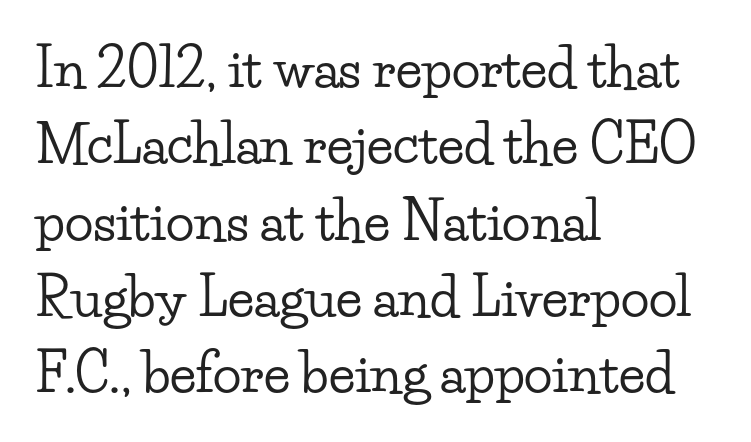
Q: Is the text italic (slanted)? A: No, it is upright.
Q: Is the typeface a serif or a sans-serif typeface? A: Serif.
Q: Is the text underlined? A: No.
Q: How is the paragraph aligned? A: Left-aligned.
Q: Is the spacing between letters normal or unusually wide? A: Normal.
Q: Is the spacing between lines tight, normal or loose? A: Normal.
Q: Width (condensed, normal, or wide)? A: Wide.
Q: Stroke contrast? A: Low.
Q: x-height? A: Small.
Q: Monospaced? A: No.
